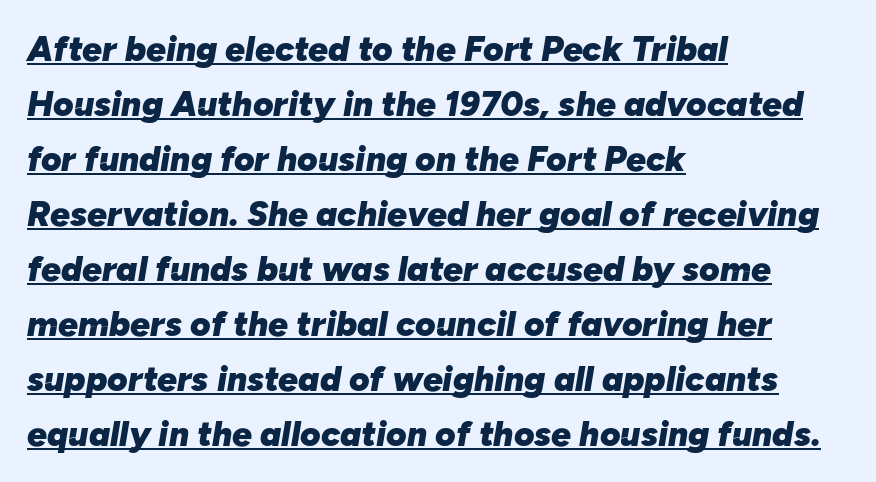
The image shows 35 px heavy type, italic (leaning right); set left-aligned, normal line spacing (1.57x), normal letter spacing, underlined; low stroke contrast and a medium x-height.
